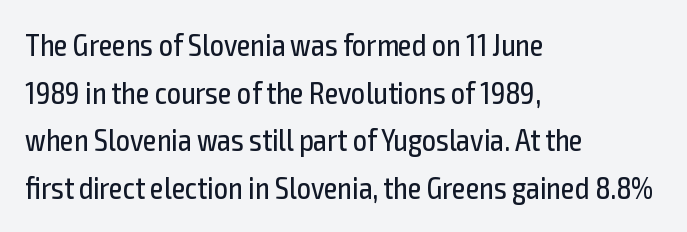
Q: Is the text bold? A: No.
Q: Is the text italic (slanted)? A: No, it is upright.
Q: Is the typeface a serif or a sans-serif typeface? A: Sans-serif.
Q: Is the text underlined? A: No.
Q: How is the paragraph aligned? A: Left-aligned.
Q: Is the spacing between letters normal or unusually wide? A: Normal.
Q: Is the spacing between lines tight, normal or loose? A: Normal.
Q: Width (condensed, normal, or wide)? A: Condensed.
Q: x-height? A: Medium.
Q: Monospaced? A: No.
